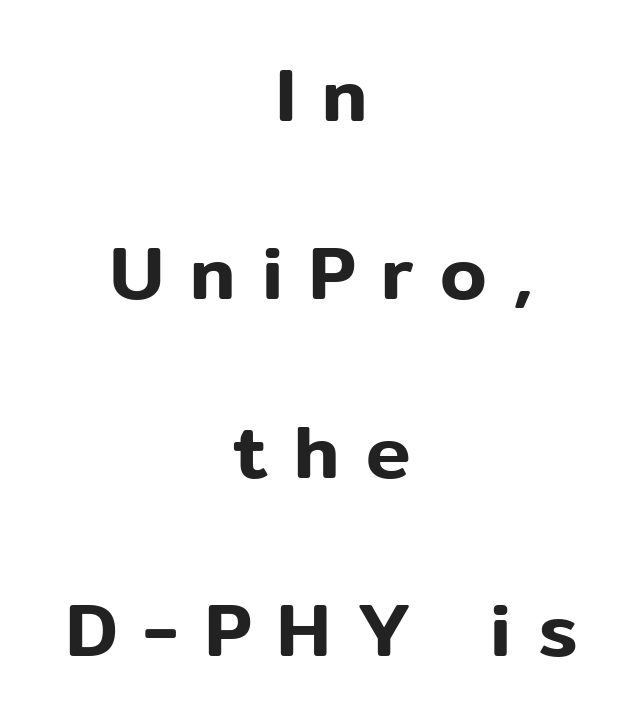
The image shows 75 px sans-serif type, upright; set centered, loose line spacing (2.38x), unusually wide letter spacing (+0.35 em), not underlined; low stroke contrast and a medium x-height.
